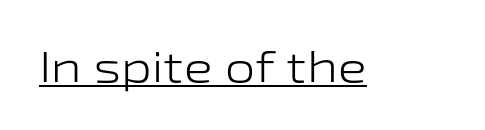
The image shows 43 px light, wide sans-serif type, upright; set normal letter spacing, underlined; low stroke contrast and a medium x-height.
